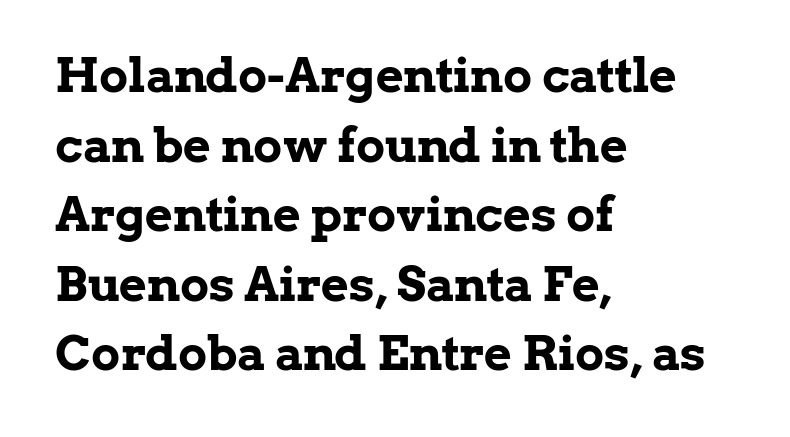
The image shows 48 px bold serif type, upright; set left-aligned, normal line spacing (1.45x), normal letter spacing, not underlined; low stroke contrast and a medium x-height.
